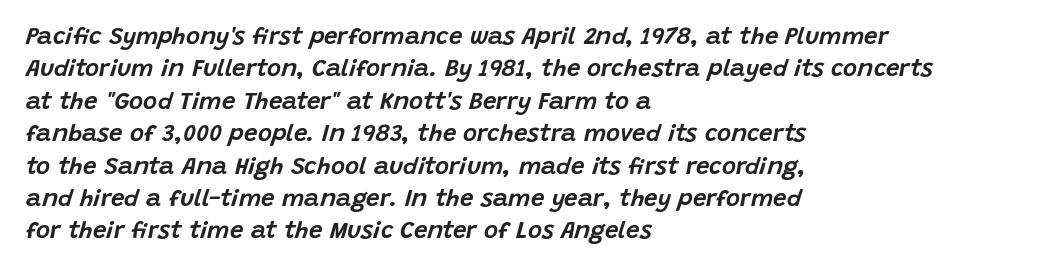
The image shows 24 px text type, italic (leaning right); set left-aligned, normal line spacing (1.35x), normal letter spacing, not underlined.
